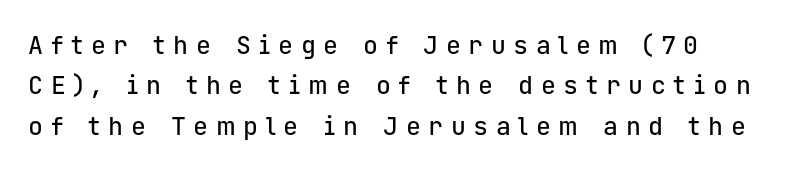
The image shows 25 px text type, upright; set normal line spacing (1.62x), unusually wide letter spacing (+0.3 em), not underlined.
